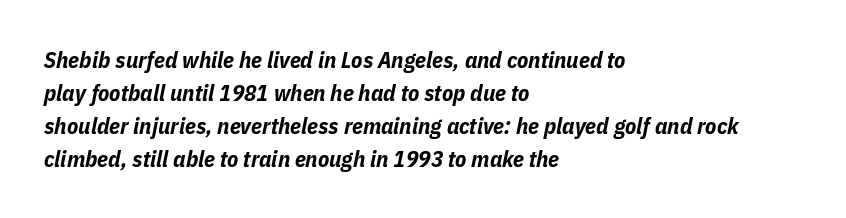
{"italic": "yes", "lean": "right", "slant_degrees": 11, "bold": "yes", "underline": "no", "align": "left", "line_spacing": "normal", "line_spacing_ratio": 1.43, "letter_spacing": "normal", "letter_spacing_em": 0.0, "glyph_px": 23}
